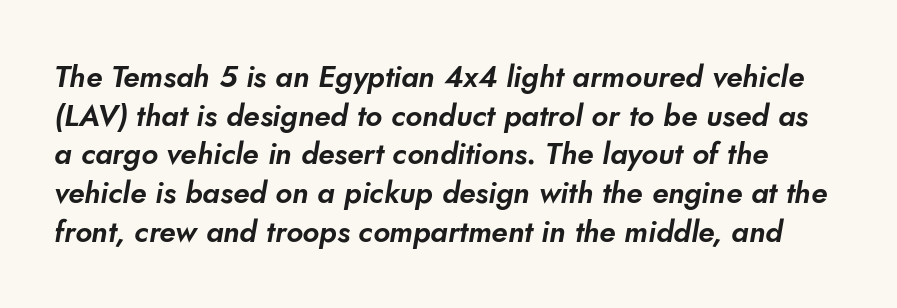
{"serif": "no", "width": "normal", "stroke_contrast": "low", "x_height": "small", "monospaced": "no", "underline": "no", "line_spacing": "normal", "line_spacing_ratio": 1.29, "letter_spacing": "normal", "letter_spacing_em": 0.0, "glyph_px": 30}
